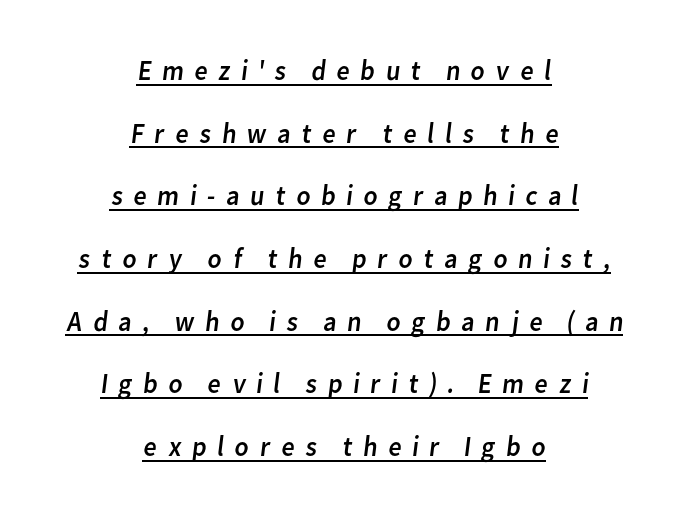
A great deal of white space separates one row of letters from the next. This rendering employs a face without finishing strokes, i.e., a sans-serif. Somebody hit Ctrl+U on this one — the words are underlined. The passage shown is not bold in any degree. Each letter keeps its own natural width here, so spacing adapts to shape. The tracking jumps out immediately: characters are airy and widely separated.
